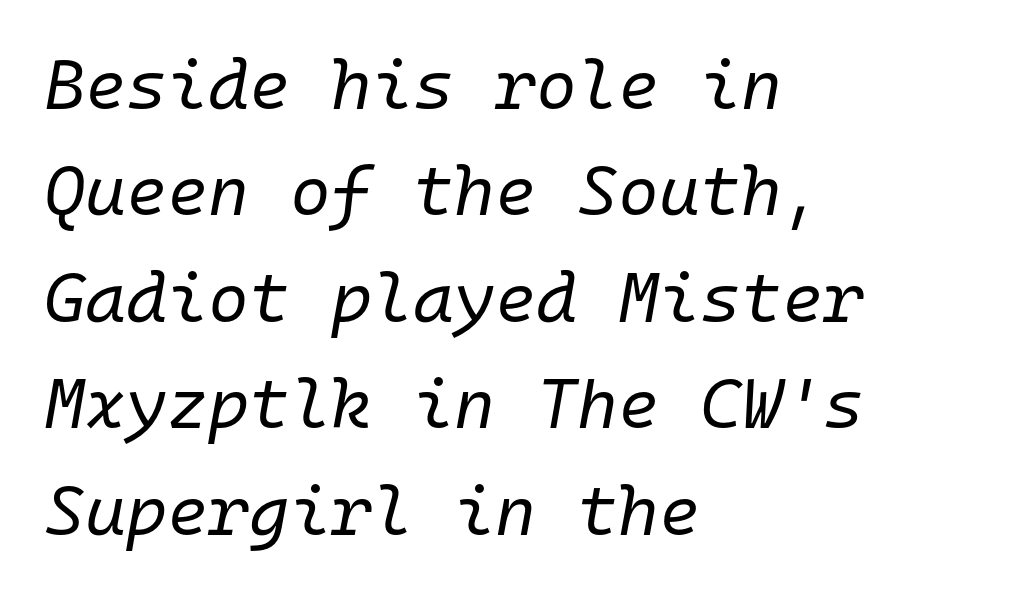
The image shows 70 px regular-weight type, italic (leaning right), monospaced; set left-aligned, normal line spacing (1.52x), normal letter spacing, not underlined; low stroke contrast and a medium x-height.
